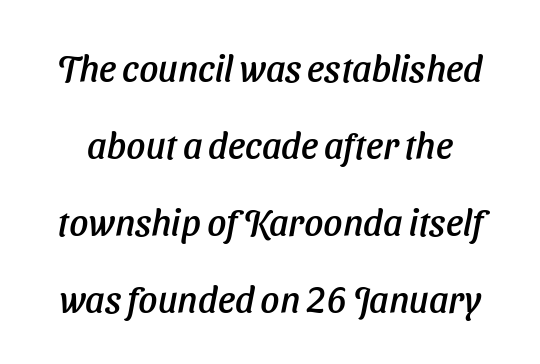
The image shows 37 px text type, italic (leaning right); set loose line spacing (2.08x), normal letter spacing, not underlined; low stroke contrast and a medium x-height.
